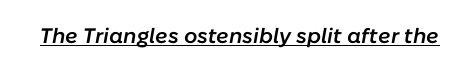
Q: Is the text bold? A: Semi-bold.
Q: Is the text italic (slanted)? A: Yes, it leans right by about 10 degrees.
Q: Is the text underlined? A: Yes.
Q: Is the spacing between letters normal or unusually wide? A: Normal.
